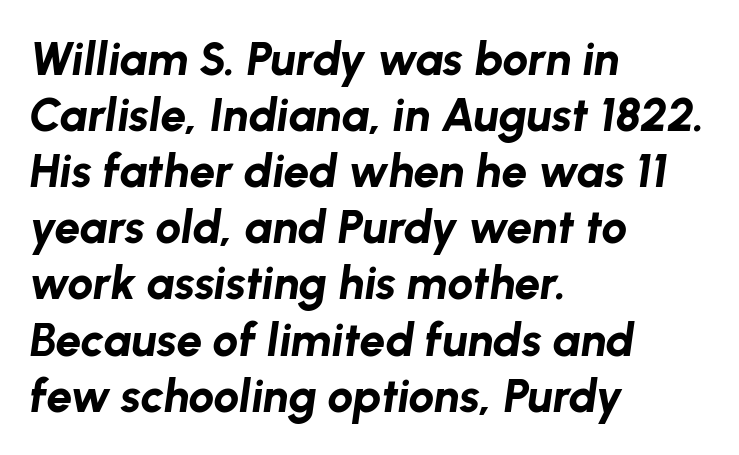
The image shows 46 px bold type, italic (leaning right); set left-aligned, line spacing 1.22x, normal letter spacing, not underlined; low stroke contrast and a medium x-height.
